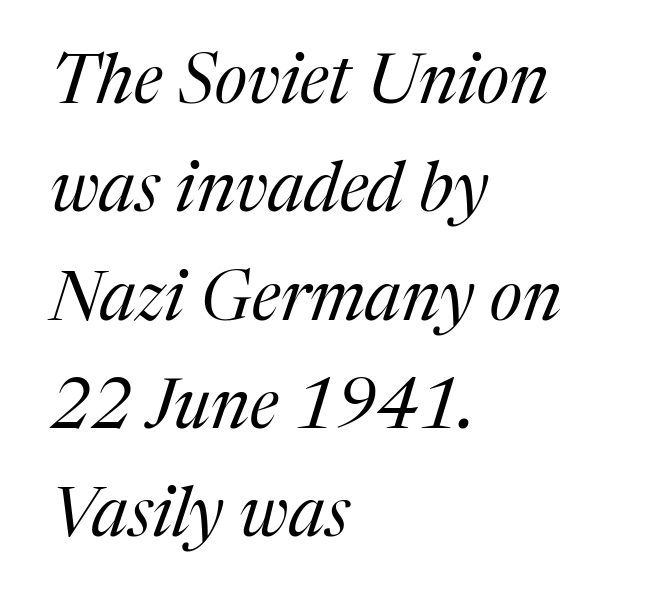
{"serif": "yes", "italic": "yes", "lean": "right", "slant_degrees": 17, "bold": "no", "weight": "regular", "width": "normal", "stroke_contrast": "medium", "x_height": "medium", "monospaced": "no", "underline": "no", "align": "left", "line_spacing": "normal", "line_spacing_ratio": 1.57, "letter_spacing": "normal", "letter_spacing_em": 0.0, "glyph_px": 69}
